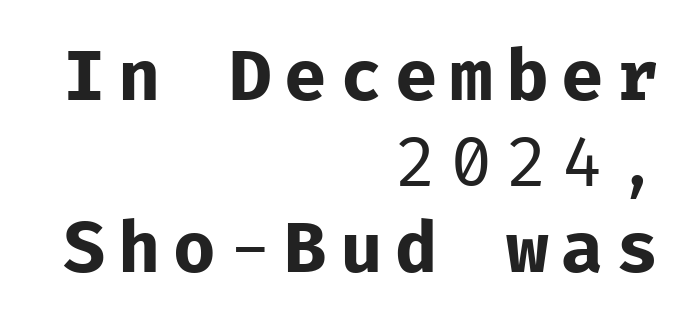
The image shows 71 px regular-weight sans-serif type, upright, monospaced; set right-aligned, line spacing 1.21x, not underlined; low stroke contrast and a medium x-height.
